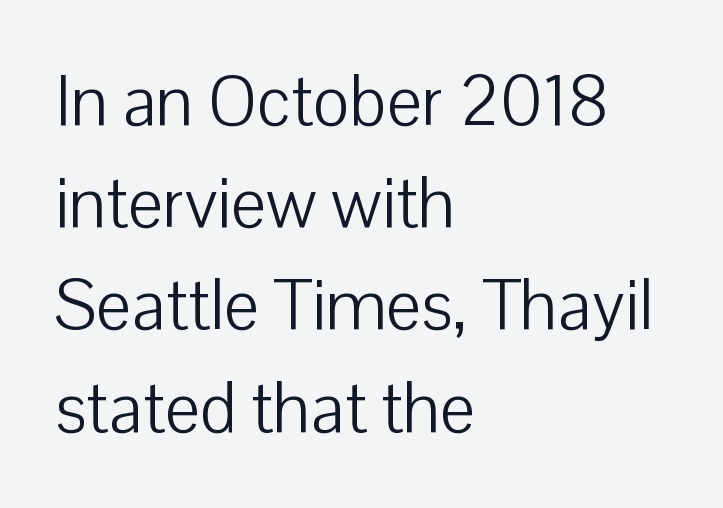
{"serif": "no", "italic": "no", "bold": "no", "weight": "light", "width": "normal", "stroke_contrast": "low", "x_height": "medium", "monospaced": "no", "underline": "no", "align": "left", "line_spacing": "normal", "line_spacing_ratio": 1.46, "letter_spacing": "normal", "letter_spacing_em": 0.0, "glyph_px": 70}
